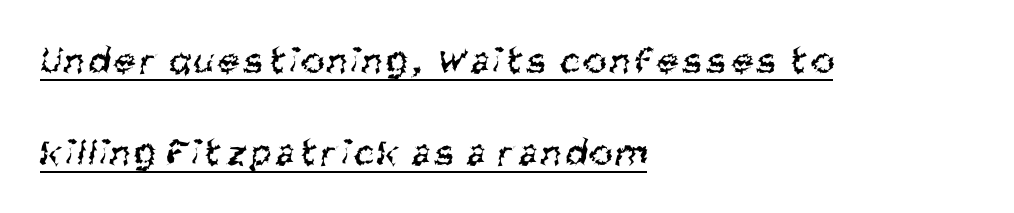
The text block is weighted toward the left margin, trailing off unevenly rightward. No feet cap the strokes, marking this as sans-serif type. Note the varied advance widths — an 'i' is clearly narrower than an 'm'. Compared with a typical body face, this is equally light or lighter still. This rendering features underlined lettering.
